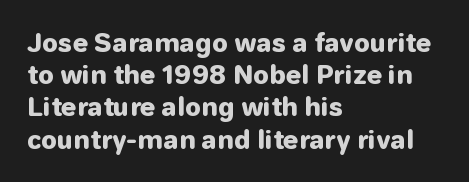
Q: Is the text bold? A: Yes.
Q: Is the text italic (slanted)? A: No, it is upright.
Q: Is the text underlined? A: No.
Q: How is the paragraph aligned? A: Left-aligned.
Q: Is the spacing between letters normal or unusually wide? A: Normal.
Q: Is the spacing between lines tight, normal or loose? A: Normal.
